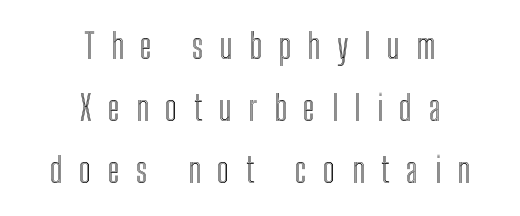
The image shows 34 px condensed type, upright; set centered, line spacing 1.82x, unusually wide letter spacing (+0.49 em), not underlined; a medium x-height.
